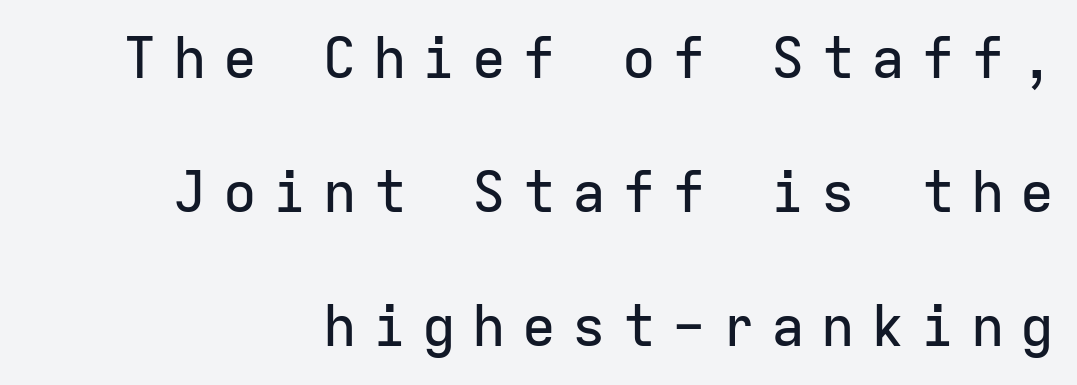
The image shows 56 px sans-serif type, upright, monospaced; set right-aligned, loose line spacing (2.39x), unusually wide letter spacing (+0.29 em), not underlined; low stroke contrast and a medium x-height.
